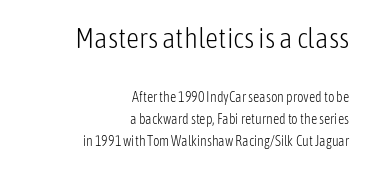
Regarding leading, the lines here are spaced in the standard way. The face looks like a standard text weight, possibly lighter. Does the bottom block carry the larger type? No, the top block does. Notice how the stems are strictly vertical — no italics here. Just letters on the line, the space beneath them empty. Default kerning and tracking; the words read as compact shapes.
